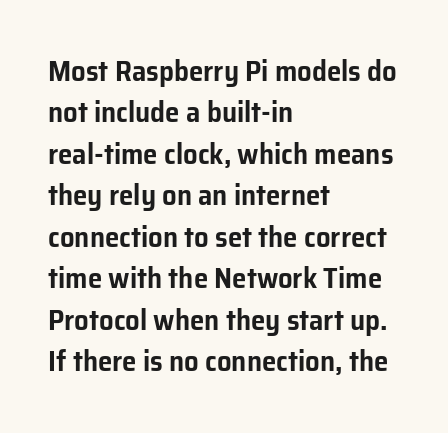
A student would call this left alignment; a typographer would say flush left, rag right. Are there feet on the stems? There aren't — it's a sans. This sample uses plain, unmodified letter spacing. Notice how descenders clear the ascenders below comfortably — that's standard leading. Spacing verdict: proportional, widths tailored to each character.
